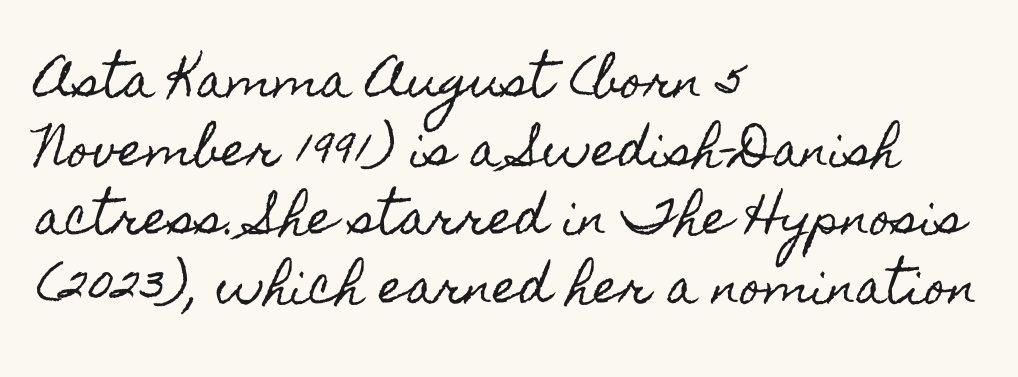
Q: Is the text italic (slanted)? A: Yes.
Q: Is the text underlined? A: No.
Q: How is the paragraph aligned? A: Left-aligned.
Q: Is the spacing between letters normal or unusually wide? A: Normal.
Q: Is the spacing between lines tight, normal or loose? A: Normal.
Q: Width (condensed, normal, or wide)? A: Condensed.
Q: x-height? A: Small.
Q: Monospaced? A: No.
